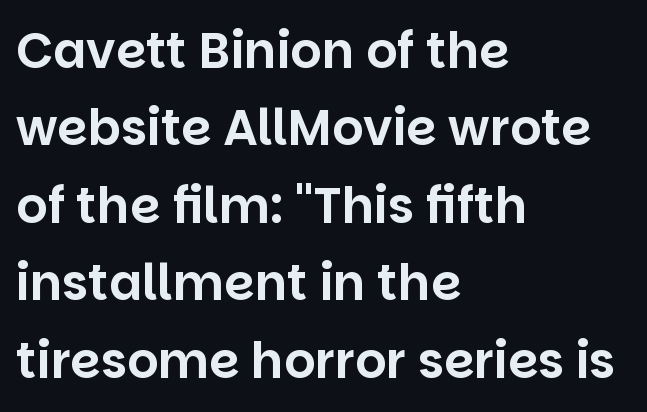
The image shows 49 px sans-serif type, upright; set left-aligned, normal line spacing (1.58x), normal letter spacing, not underlined; low stroke contrast and a large x-height.
